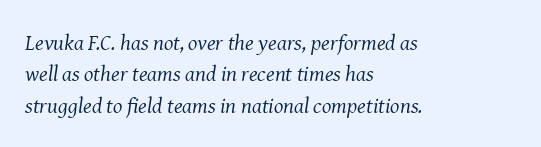
The line texture is even and compact thanks to regular tracking. This is not heavy type; no bold has been used. The lettering tilts uniformly, giving the passage an italic look. Letters rest on an invisible, unmarked baseline. Rows of type keep a routine distance in the vertical direction.
